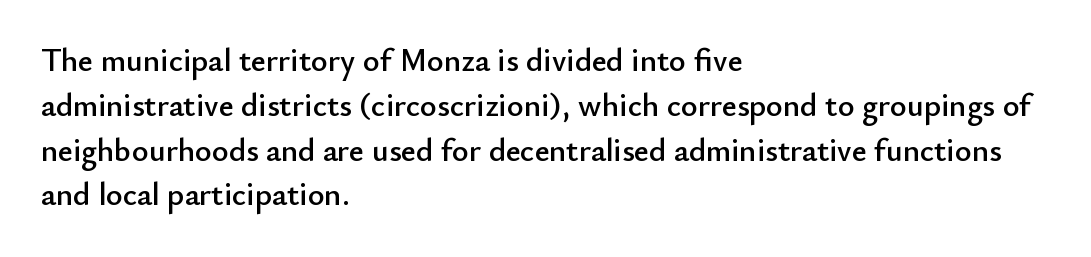
The image shows 32 px sans-serif type, upright; set left-aligned, normal line spacing (1.4x), normal letter spacing, not underlined; low stroke contrast and a small x-height.
